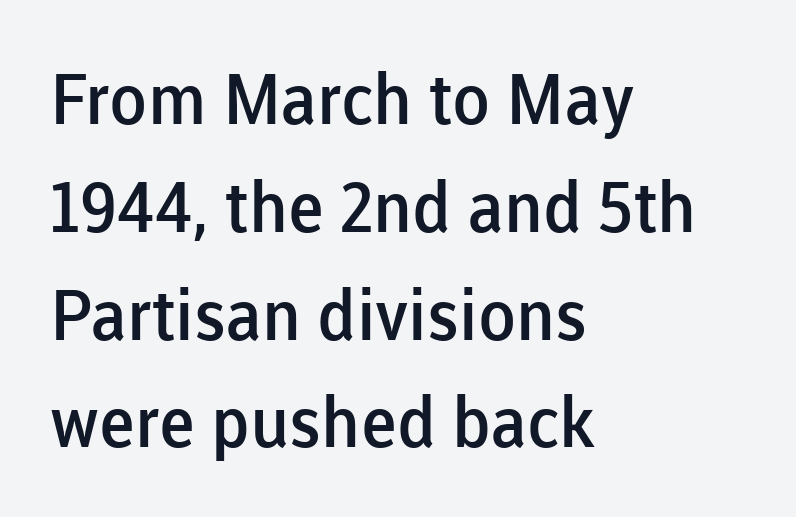
{"serif": "no", "italic": "no", "bold": "semi", "weight": "semibold", "width": "normal", "stroke_contrast": "low", "x_height": "medium", "monospaced": "no", "underline": "no", "align": "left", "line_spacing": "normal", "line_spacing_ratio": 1.54, "letter_spacing": "normal", "letter_spacing_em": 0.0, "glyph_px": 70}
